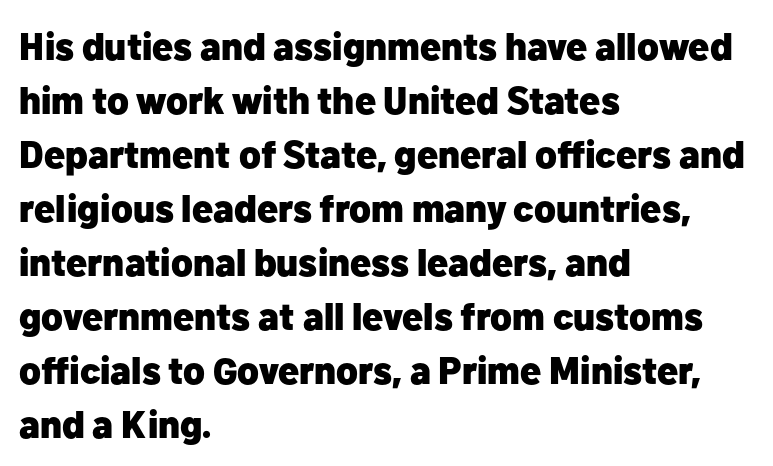
The image shows 38 px heavy sans-serif type, upright; set left-aligned, normal line spacing (1.42x), normal letter spacing, not underlined; low stroke contrast and a medium x-height.
